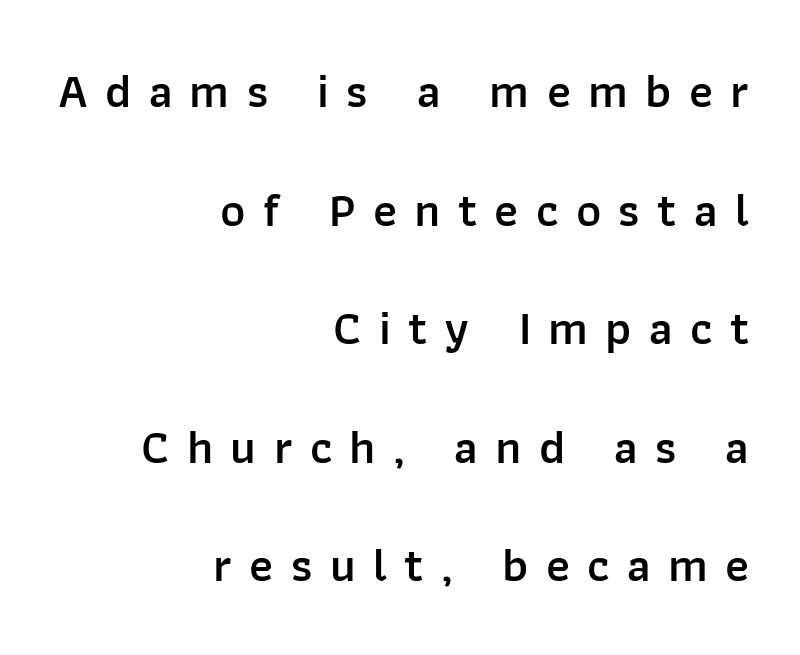
{"serif": "no", "italic": "no", "bold": "semi", "weight": "semibold", "width": "normal", "stroke_contrast": "low", "x_height": "medium", "monospaced": "no", "underline": "no", "align": "right", "line_spacing": "loose", "line_spacing_ratio": 2.47, "letter_spacing": "wide", "letter_spacing_em": 0.36, "glyph_px": 48}
